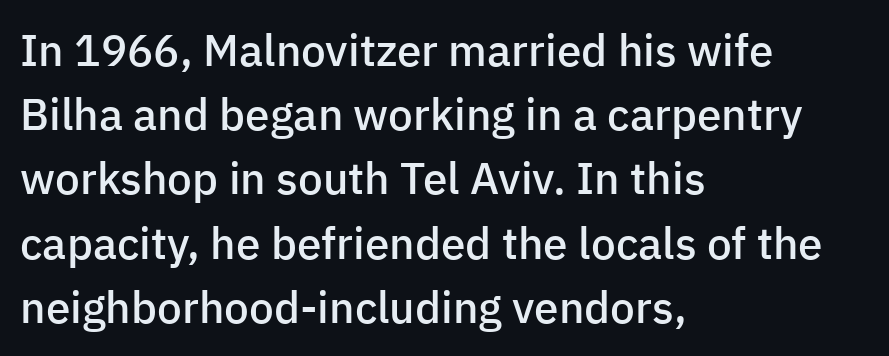
Q: Is the text bold? A: Semi-bold.
Q: Is the text italic (slanted)? A: No, it is upright.
Q: Is the typeface a serif or a sans-serif typeface? A: Sans-serif.
Q: Is the text underlined? A: No.
Q: How is the paragraph aligned? A: Left-aligned.
Q: Is the spacing between letters normal or unusually wide? A: Normal.
Q: Is the spacing between lines tight, normal or loose? A: Normal.
Q: Width (condensed, normal, or wide)? A: Normal.
Q: Stroke contrast? A: Low.
Q: x-height? A: Medium.
Q: Monospaced? A: No.
